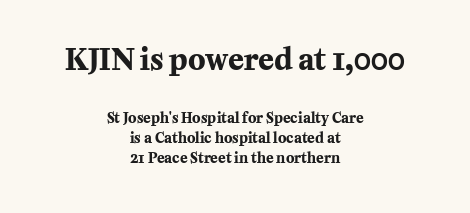
What stands out about the letter spacing? Nothing — it is the standard amount. Varying glyph widths throughout — classic text-font behaviour. Leftover space on each line is divided equally before and after the words. These lines carry a lot of weight — the face is fully bold. Top chunk: large. Bottom chunk: small.
